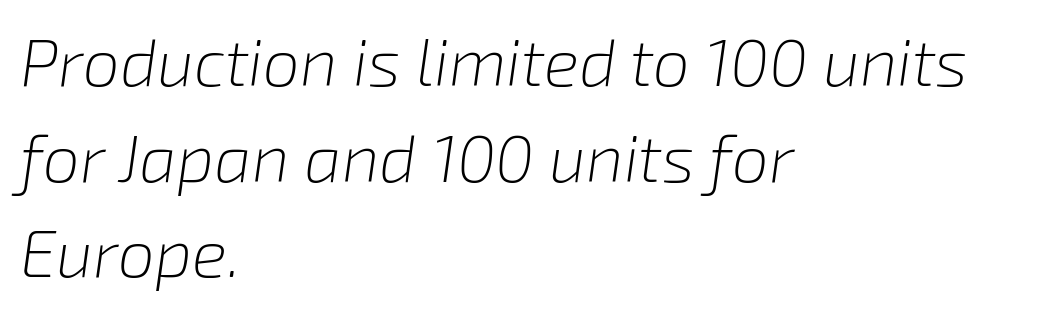
Think of a printed novel: that variable character pitch is what you see here. Quick note: italic. Is the letter spacing exaggerated? No — it looks like the ordinary default. Regular leading. This rendering uses left alignment, leaving the right contour irregular. Heaviness? Minimal to ordinary, like unemphasized prose.
